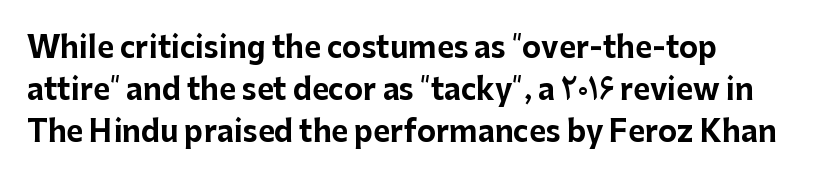
{"serif": "no", "italic": "no", "bold": "yes", "weight": "bold", "width": "normal", "stroke_contrast": "low", "x_height": "medium", "monospaced": "no", "underline": "no", "align": "left", "line_spacing": "normal", "line_spacing_ratio": 1.45, "letter_spacing": "normal", "letter_spacing_em": 0.0, "glyph_px": 29}
